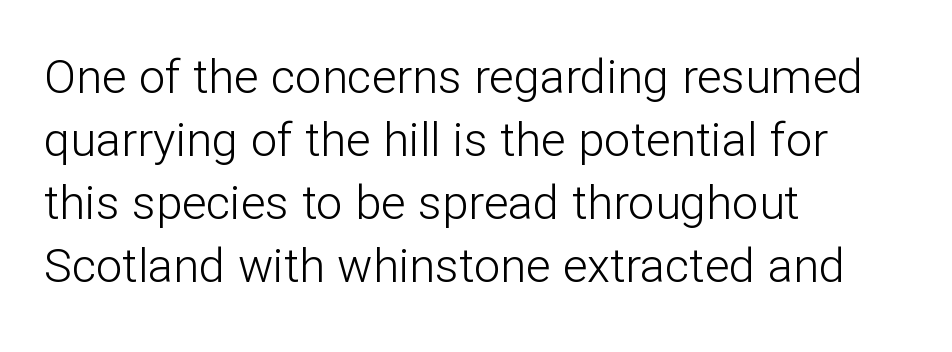
If you drew a line through each stem, it would be perfectly vertical. This sample has the flowing, uneven cadence of proportional lettering. The weight tops out at a normal text grade. Quick note: interline space is typical. Alignment: flush left.
